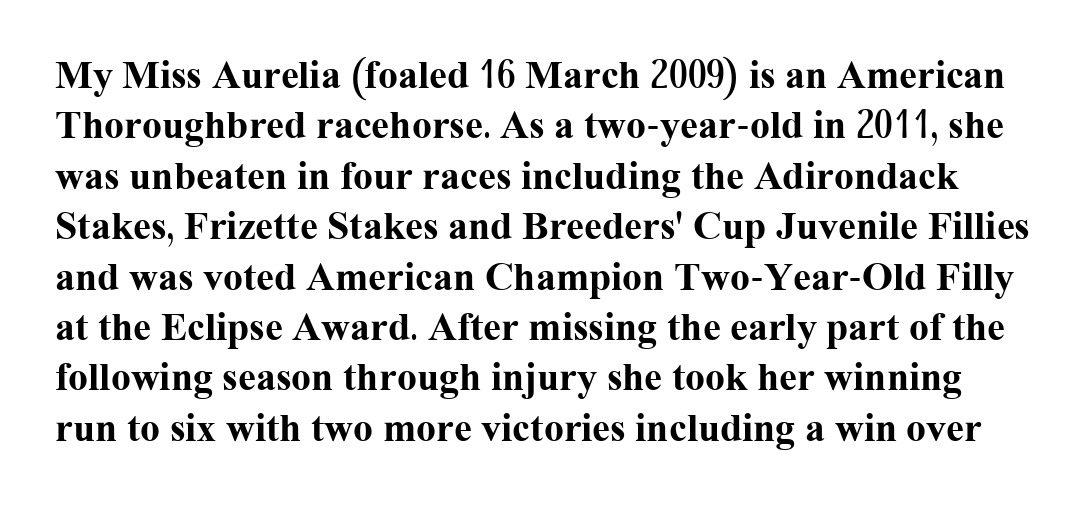
Is the type bold? Yes — the strokes are clearly thick and heavy. The passage shown is not underscored anywhere. The type is set solid horizontally, with unmodified tracking. Look at the bottom of the vertical strokes: they flare into serifs here.
